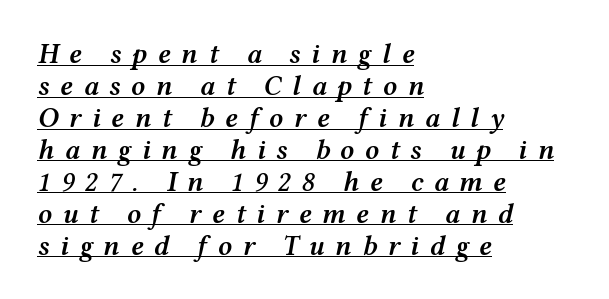
Every row of glyphs begins at an identical x-position on the left. These lines carry some extra weight — a demibold, not a full bold. The passage shown is typed in a proportional face where columns would drift. This sample trades vertical openness for compactness between lines. A typesetter would mark this as italic. This rendering features underlined lettering.
